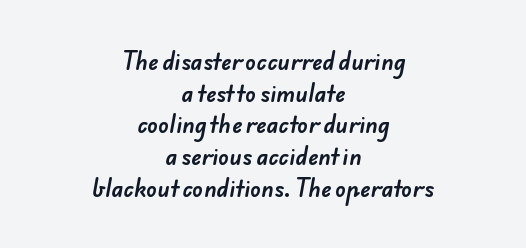
The image shows 22 px text type; set centered, normal line spacing (1.44x), normal letter spacing, not underlined.
